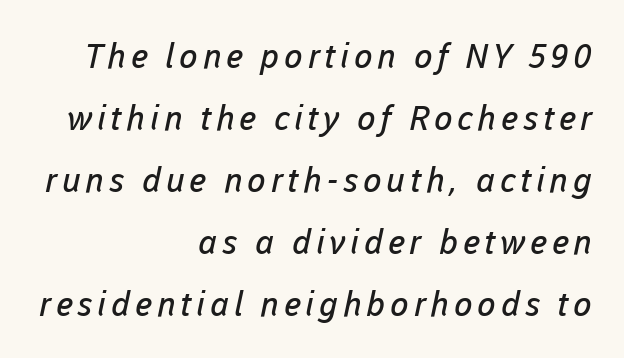
Q: Is the text bold? A: No.
Q: Is the typeface a serif or a sans-serif typeface? A: Sans-serif.
Q: Is the text underlined? A: No.
Q: How is the paragraph aligned? A: Right-aligned.
Q: Width (condensed, normal, or wide)? A: Normal.
Q: Stroke contrast? A: Low.
Q: x-height? A: Medium.
Q: Monospaced? A: No.
